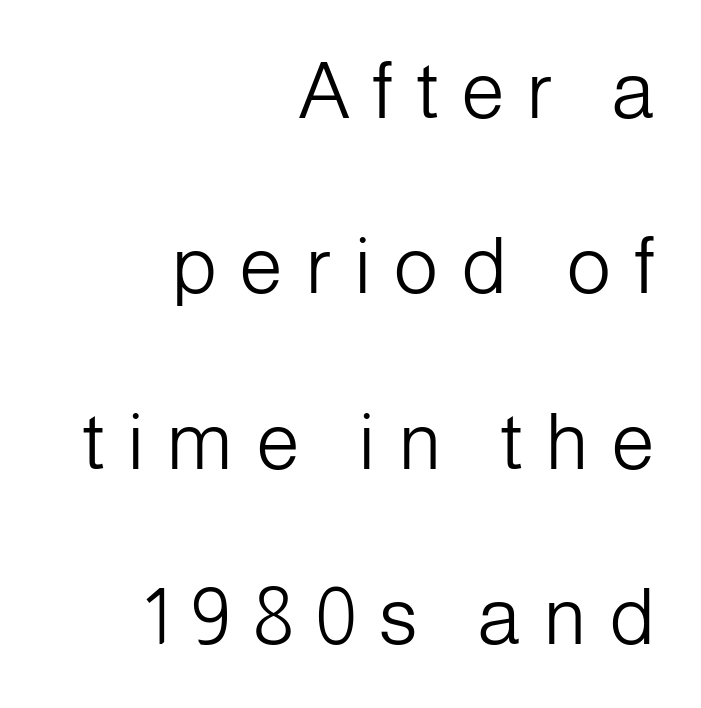
The image shows 79 px light sans-serif type, upright; set right-aligned, loose line spacing (2.22x), unusually wide letter spacing (+0.28 em), not underlined; low stroke contrast and a medium x-height.
